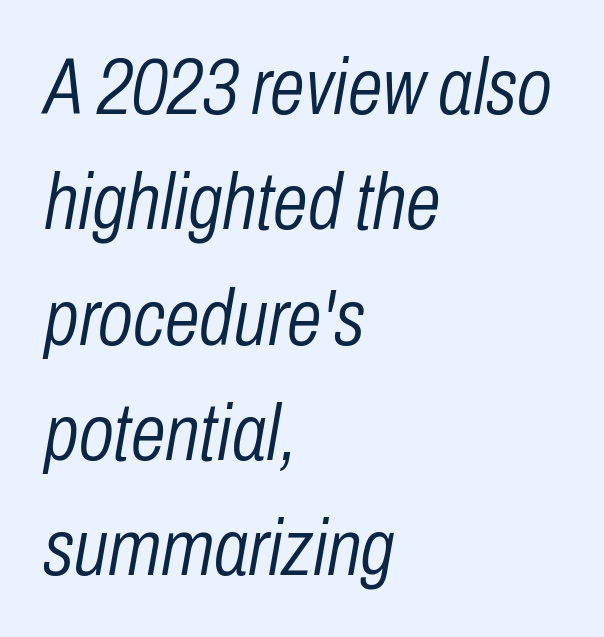
Q: Is the text bold? A: No.
Q: Is the text italic (slanted)? A: Yes, it leans right by about 10 degrees.
Q: Is the text underlined? A: No.
Q: How is the paragraph aligned? A: Left-aligned.
Q: Is the spacing between letters normal or unusually wide? A: Normal.
Q: Is the spacing between lines tight, normal or loose? A: Normal.
Q: Width (condensed, normal, or wide)? A: Condensed.
Q: Stroke contrast? A: Low.
Q: x-height? A: Medium.
Q: Monospaced? A: No.
